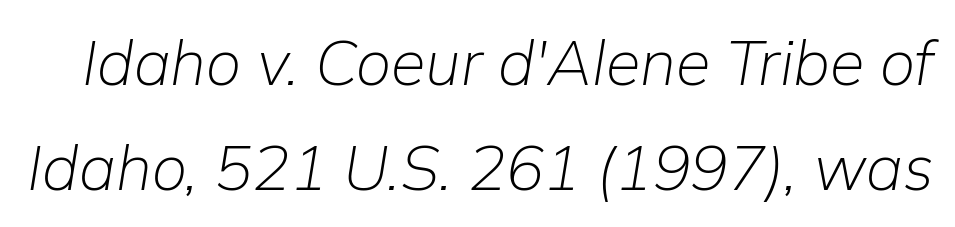
Q: Is the text bold? A: No.
Q: Is the text italic (slanted)? A: Yes, it leans right by about 9 degrees.
Q: Is the text underlined? A: No.
Q: Is the spacing between letters normal or unusually wide? A: Normal.
Q: Is the spacing between lines tight, normal or loose? A: Normal.
Q: Width (condensed, normal, or wide)? A: Normal.
Q: Stroke contrast? A: Low.
Q: x-height? A: Medium.
Q: Monospaced? A: No.
